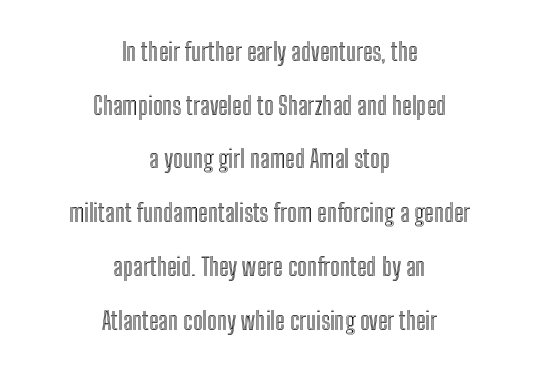
The image shows 25 px text type, upright; set centered, loose line spacing (2.15x), normal letter spacing, not underlined.
